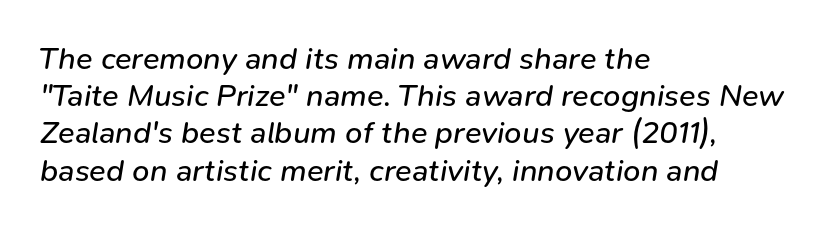
The passage shown is typed in a proportional face where columns would drift. The space directly below the letters is spotless. Think standard paragraph weight, or any step lighter than that. These lines were composed using italics. This rendering uses left alignment, leaving the right contour irregular.
